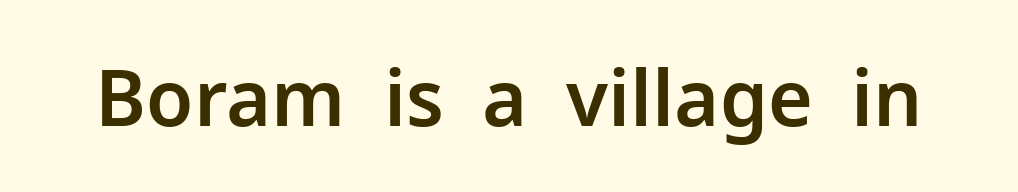
Q: Is the text italic (slanted)? A: No, it is upright.
Q: Is the typeface a serif or a sans-serif typeface? A: Sans-serif.
Q: Is the text underlined? A: No.
Q: Is the spacing between letters normal or unusually wide? A: Normal.
Q: Width (condensed, normal, or wide)? A: Normal.
Q: Stroke contrast? A: Low.
Q: x-height? A: Medium.
Q: Monospaced? A: No.
